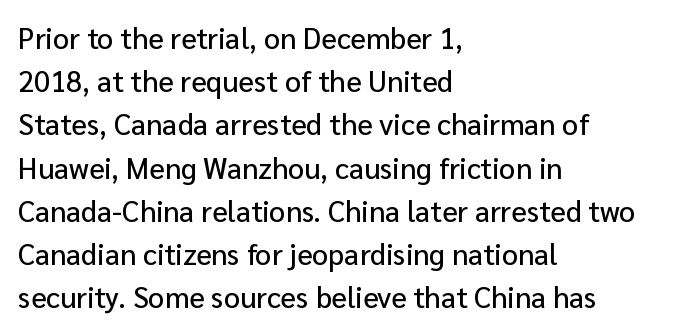
The text was rendered using a sans face with plain stroke endings. Every row of glyphs begins at an identical x-position on the left. Tracking here is standard; glyphs follow each other at the usual distance. Style check: upright.
